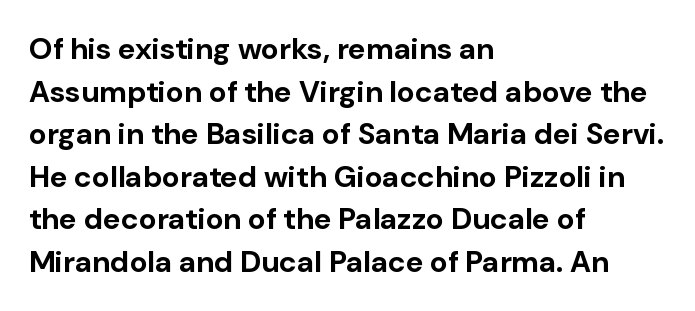
A dark, heavy texture on the line: the type is bold. Visually the block forms a straight wall on the left and a jagged coastline on the right. This rendering leaves character spacing at its baseline value. Think of a printed novel: that variable character pitch is what you see here. Rule under the text: the space is simply empty.
